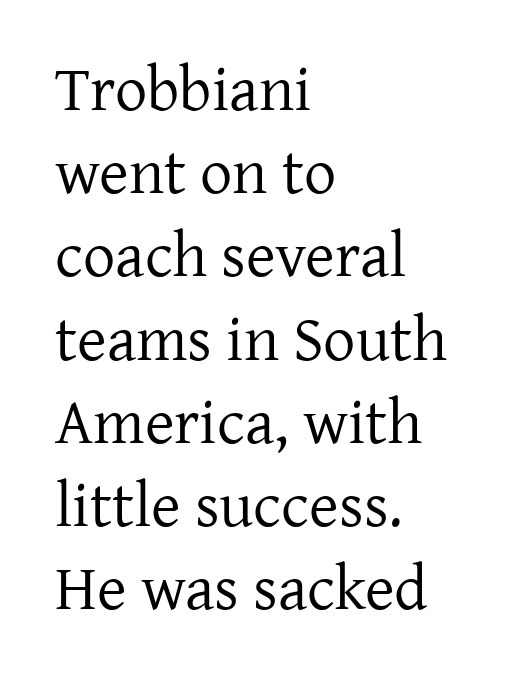
Does extra space separate the letters? No, they use regular spacing. Looks like regular typesetting: each glyph gets only the width it needs. Style check: upright. The space beneath each line is pristine and unruled.
